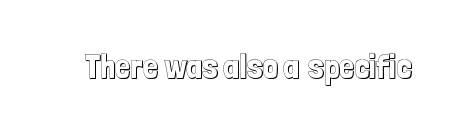
Upright lettering throughout. Anything drawn beneath the words? Only blank space. Looks like regular typesetting: each glyph gets only the width it needs. Between one letter and the next there's only the usual sliver of space.
